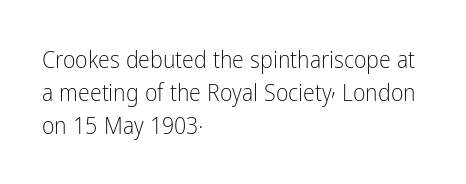
The image shows 24 px text type, upright; set left-aligned, normal line spacing (1.37x), normal letter spacing, not underlined.
